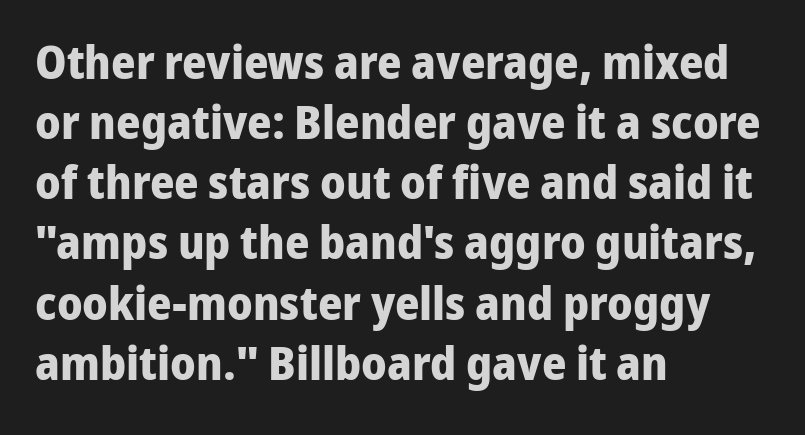
Q: Is the text bold? A: Yes.
Q: Is the text italic (slanted)? A: No, it is upright.
Q: Is the typeface a serif or a sans-serif typeface? A: Sans-serif.
Q: Is the text underlined? A: No.
Q: How is the paragraph aligned? A: Left-aligned.
Q: Is the spacing between letters normal or unusually wide? A: Normal.
Q: Is the spacing between lines tight, normal or loose? A: Normal.
Q: Width (condensed, normal, or wide)? A: Normal.
Q: Stroke contrast? A: Low.
Q: x-height? A: Medium.
Q: Monospaced? A: No.
